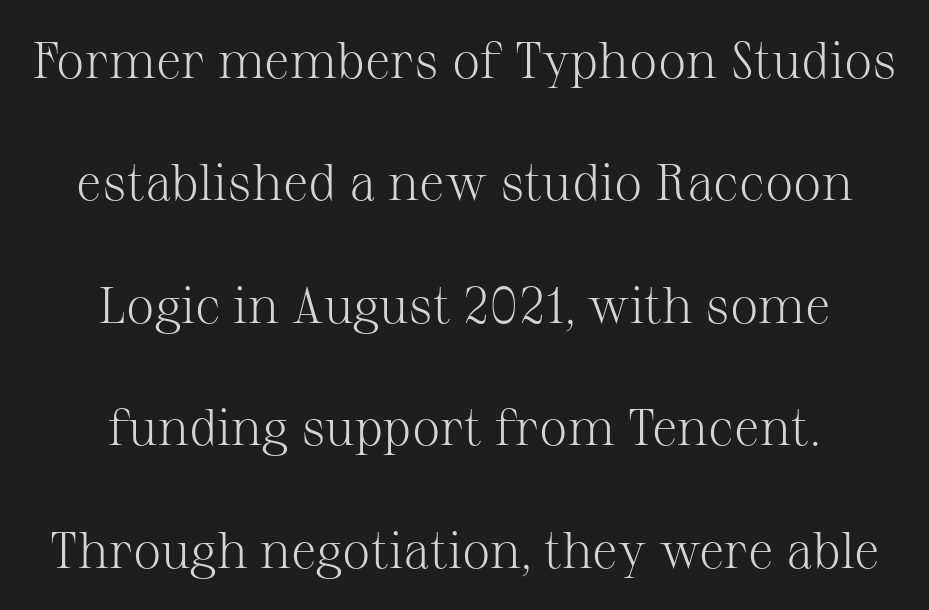
The image shows 51 px light serif type, upright; set centered, loose line spacing (2.4x), normal letter spacing, not underlined; medium stroke contrast and a medium x-height.
